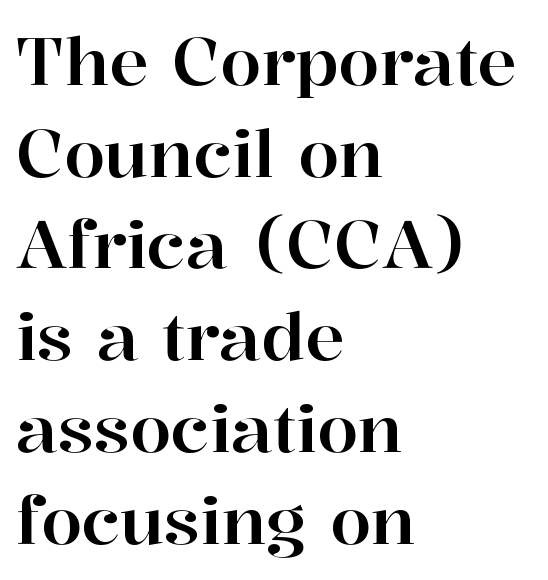
Q: Is the text italic (slanted)? A: No, it is upright.
Q: Is the typeface a serif or a sans-serif typeface? A: Serif.
Q: Is the text underlined? A: No.
Q: How is the paragraph aligned? A: Left-aligned.
Q: Is the spacing between letters normal or unusually wide? A: Normal.
Q: Is the spacing between lines tight, normal or loose? A: Normal.
Q: Width (condensed, normal, or wide)? A: Normal.
Q: Stroke contrast? A: High.
Q: x-height? A: Medium.
Q: Monospaced? A: No.
